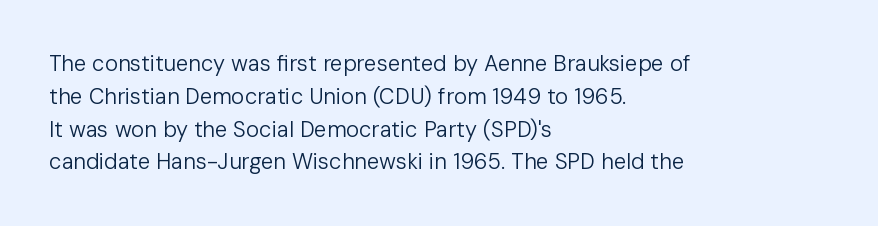
Q: Is the text bold? A: No.
Q: Is the text italic (slanted)? A: No, it is upright.
Q: Is the text underlined? A: No.
Q: How is the paragraph aligned? A: Left-aligned.
Q: Is the spacing between letters normal or unusually wide? A: Normal.
Q: Is the spacing between lines tight, normal or loose? A: Normal.
